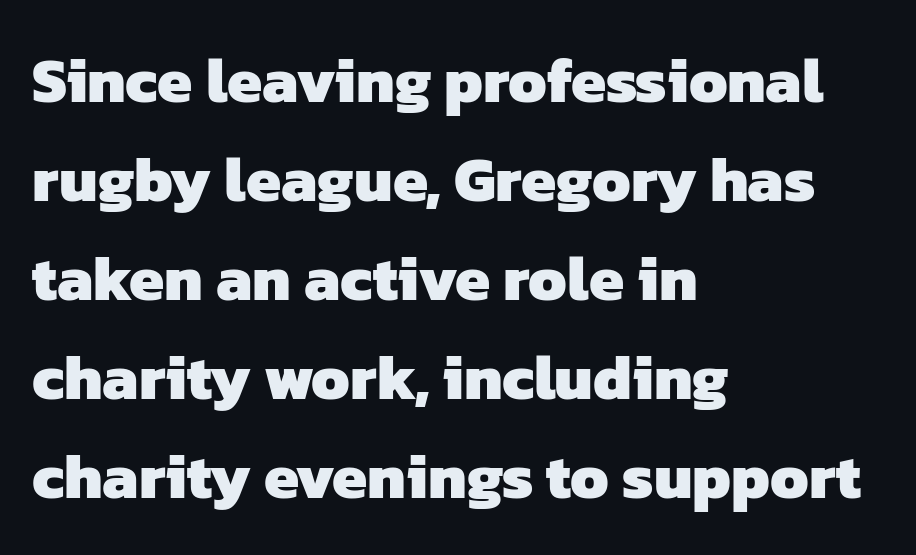
Does the copy run flush right? No — it runs flush left. The glyphs have the mass of a bold cut. Spacing between characters is what you'd get straight out of the box. A clean baseline with only descenders dipping below it. These lines sit exactly where default settings would place them.
